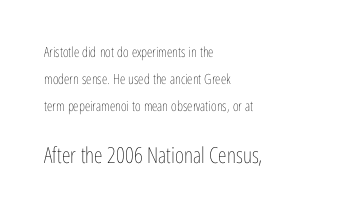
{"italic": "no", "bold": "no", "underline": "no", "align": "left", "line_spacing": "loose", "line_spacing_ratio": 1.93, "letter_spacing": "normal", "letter_spacing_em": 0.0, "larger_block": "second", "size_ratio": 1.57, "glyph_px": 22}
